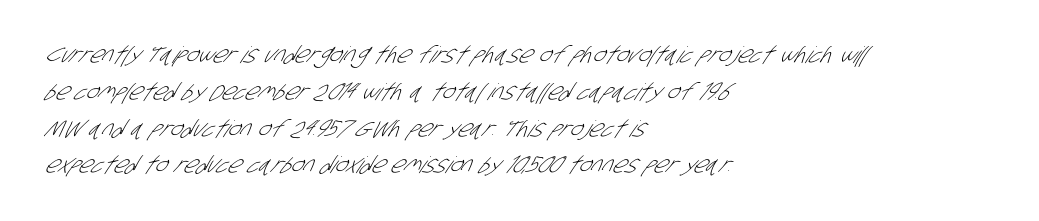
Default kerning and tracking; the words read as compact shapes. A typesetter would call this leading conventional body-copy spacing. Weight: in the light-to-regular range. Horizontally, the lines are justified to the leading edge only. The passage shown is not underscored anywhere.
